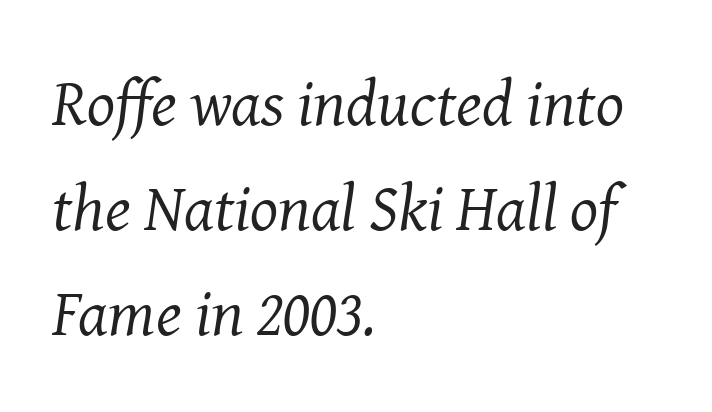
The image shows 66 px regular-weight serif type, italic (leaning right); set left-aligned, normal line spacing (1.59x), normal letter spacing, not underlined; medium stroke contrast and a medium x-height.
